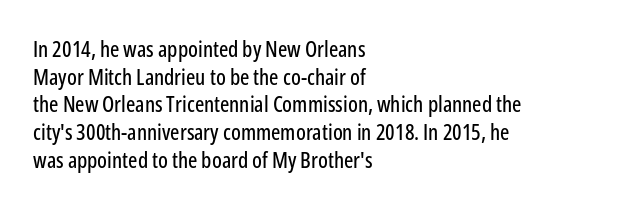
Q: Is the text italic (slanted)? A: No, it is upright.
Q: Is the text underlined? A: No.
Q: How is the paragraph aligned? A: Left-aligned.
Q: Is the spacing between letters normal or unusually wide? A: Normal.
Q: Is the spacing between lines tight, normal or loose? A: Normal.
